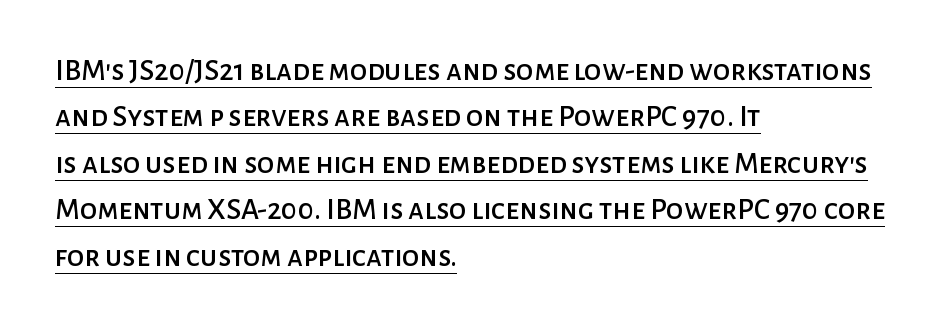
The image shows 31 px sans-serif type, upright; set left-aligned, normal line spacing (1.5x), normal letter spacing, underlined; low stroke contrast and a medium x-height.
